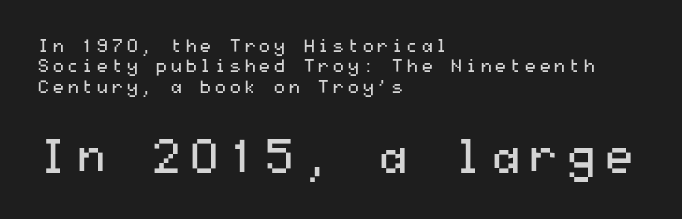
The image shows 46 px regular-weight, wide sans-serif type, upright; set left-aligned, tight line spacing (1.13x), not underlined; the second (bottom) block is 2.56x larger; medium stroke contrast and a medium x-height.
